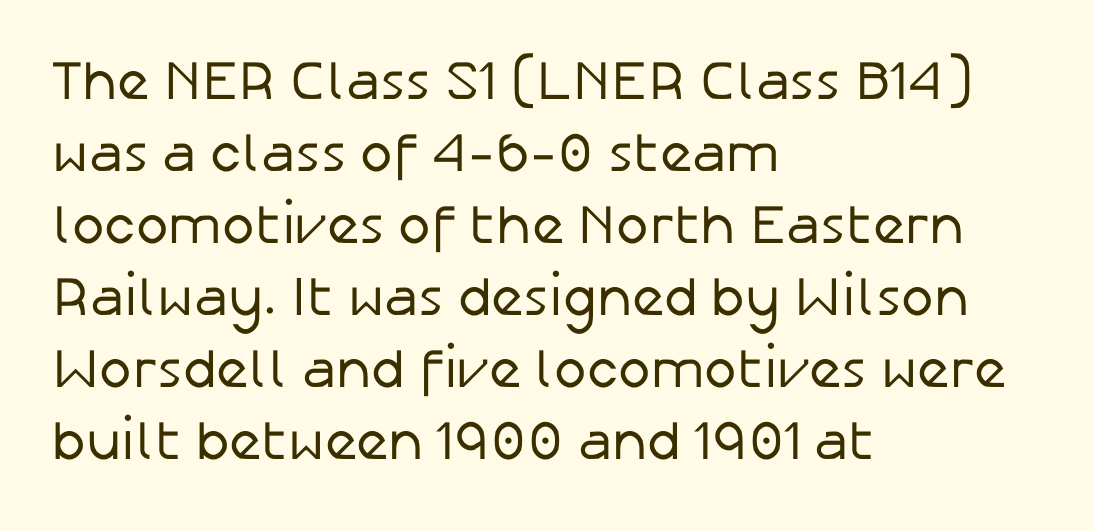
Stroke terminals: plain, sans-serif. These lines keep a tight, regular rhythm from letter to letter. The words here are not underlined. Stems here are at most as thick as an everyday book face. Students, observe: this is what conventionally led text looks like. The specimen reads as upright at a glance.
